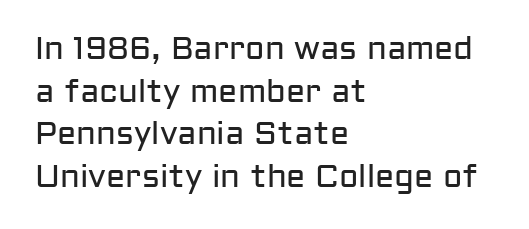
Looks like regular typesetting: each glyph gets only the width it needs. The font family rendered here belongs to the sans-serif group. Each stroke keeps to a modest, everyday thickness or less. Decoration check: the copy has no underline.
